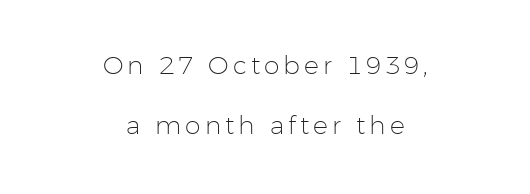
The font sits on the lighter half of the weight spectrum, regular included. The rag falls on both sides of this text block equally. Unmarked baselines from the first word to the last. Quick note: not italic, upright.
